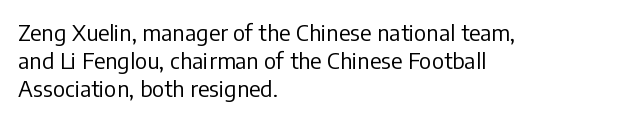
Q: Is the text bold? A: No.
Q: Is the text italic (slanted)? A: No, it is upright.
Q: Is the text underlined? A: No.
Q: How is the paragraph aligned? A: Left-aligned.
Q: Is the spacing between letters normal or unusually wide? A: Normal.
Q: Is the spacing between lines tight, normal or loose? A: Normal.
